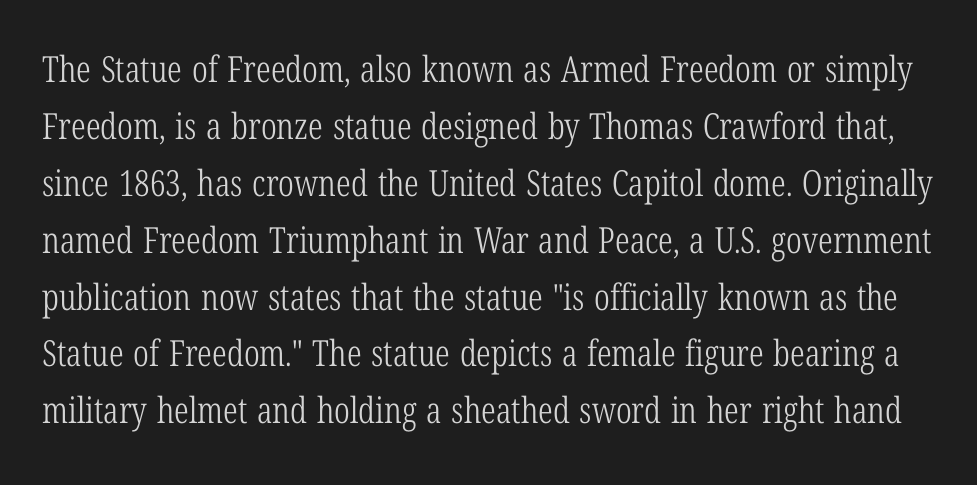
The image shows 36 px light, condensed serif type, upright; set normal line spacing (1.58x), normal letter spacing, not underlined; low stroke contrast and a medium x-height.
